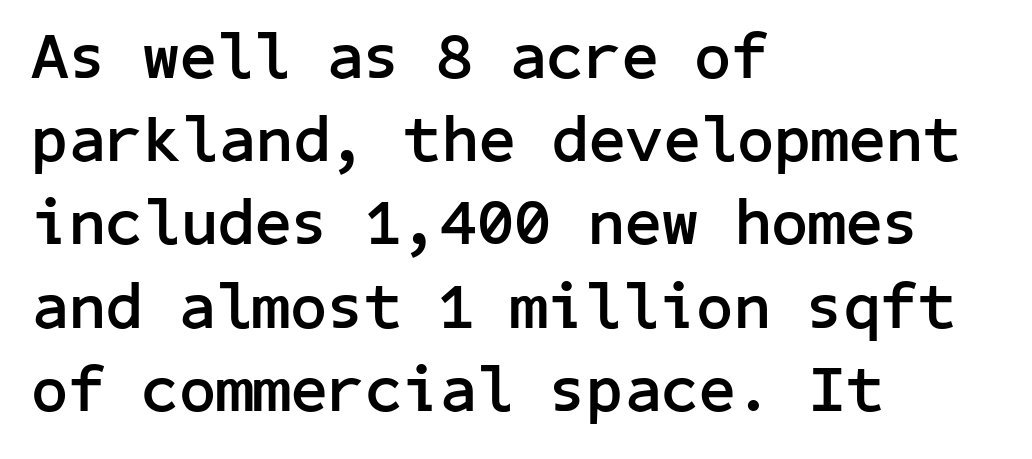
The image shows 65 px semibold sans-serif type, upright; set left-aligned, normal line spacing (1.28x), normal letter spacing, not underlined; low stroke contrast and a medium x-height.
